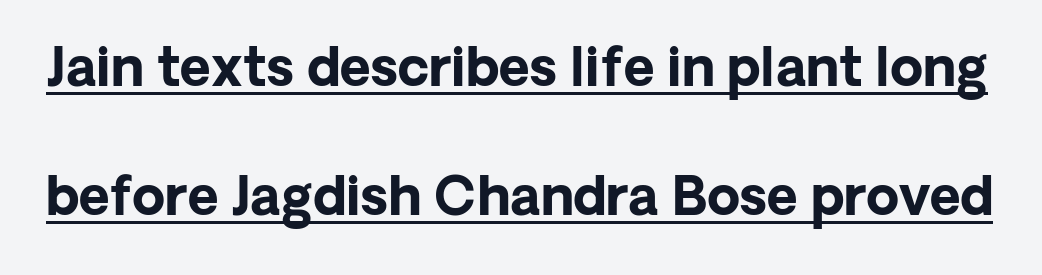
{"serif": "no", "italic": "no", "bold": "yes", "weight": "bold", "width": "normal", "stroke_contrast": "low", "x_height": "medium", "monospaced": "no", "underline": "yes", "line_spacing": "loose", "line_spacing_ratio": 2.43, "letter_spacing": "normal", "letter_spacing_em": 0.0, "glyph_px": 53}
